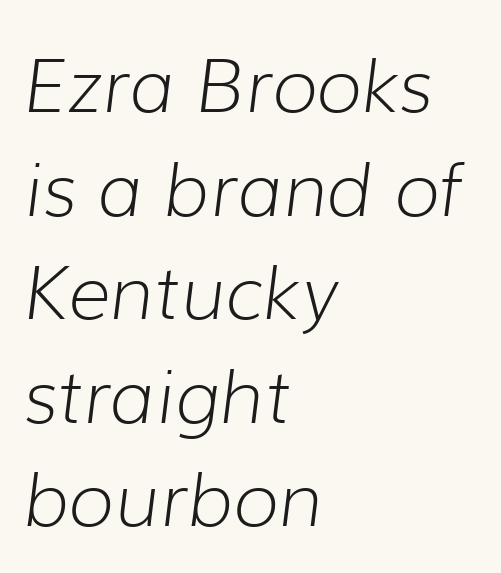
{"italic": "yes", "lean": "right", "slant_degrees": 7, "bold": "no", "weight": "light", "width": "normal", "stroke_contrast": "low", "x_height": "medium", "monospaced": "no", "underline": "no", "align": "left", "line_spacing": "normal", "line_spacing_ratio": 1.4, "letter_spacing": "normal", "letter_spacing_em": 0.0, "glyph_px": 74}
